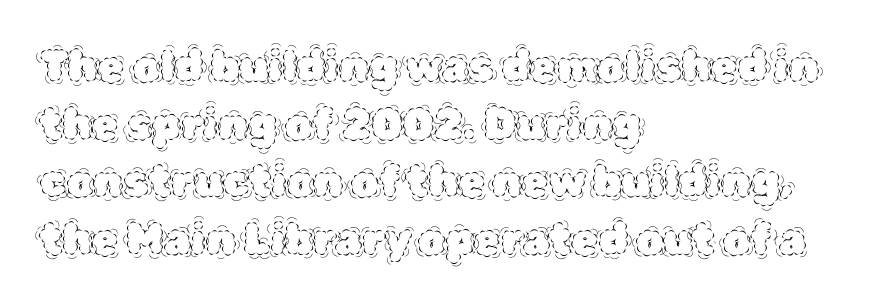
No word sits above an underline. Caption: multi-line text, flush left, ragged right. One glance says typical: line gaps are just what's usual. Between one letter and the next there's only the usual sliver of space. Italic? Not at all — the glyphs are vertical.
